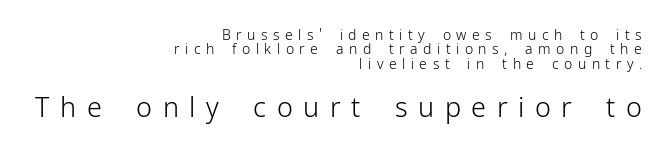
{"italic": "no", "bold": "no", "underline": "no", "align": "right", "line_spacing": "tight", "line_spacing_ratio": 1.02, "letter_spacing": "wide", "letter_spacing_em": 0.39, "larger_block": "second", "size_ratio": 1.93, "glyph_px": 27}
